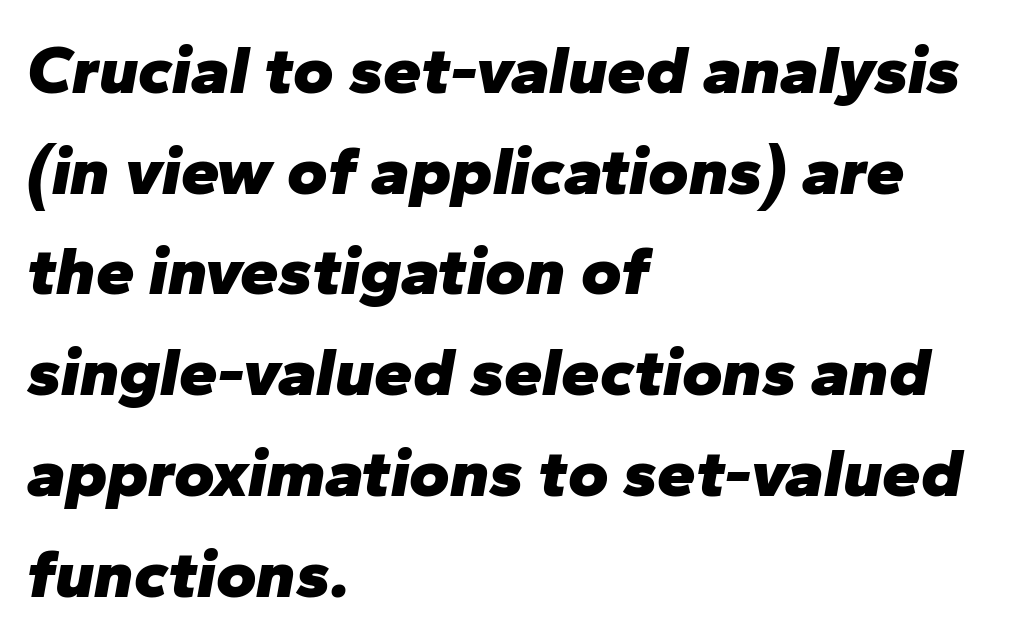
The strokes are fattened all the way to bold. No extra tracking has been applied to these lines. Compared with ordinary roman type, these characters are visibly tilted. A typesetter would call this proportional, since set widths differ per character. Regarding leading, the lines here are spaced in the standard way. Bare-footed words on every line.
